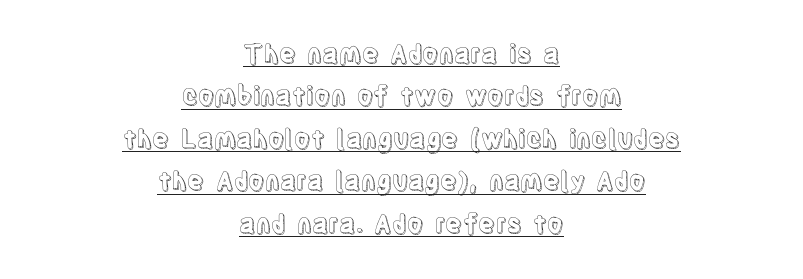
Regarding leading, the lines here are spaced in the standard way. Here the glyphs are tracked normally, forming tight word shapes. Compared with a flush-left layout, this one balances lines on the center instead. Vertical strokes here are truly vertical. Has an underline been added? It has.
